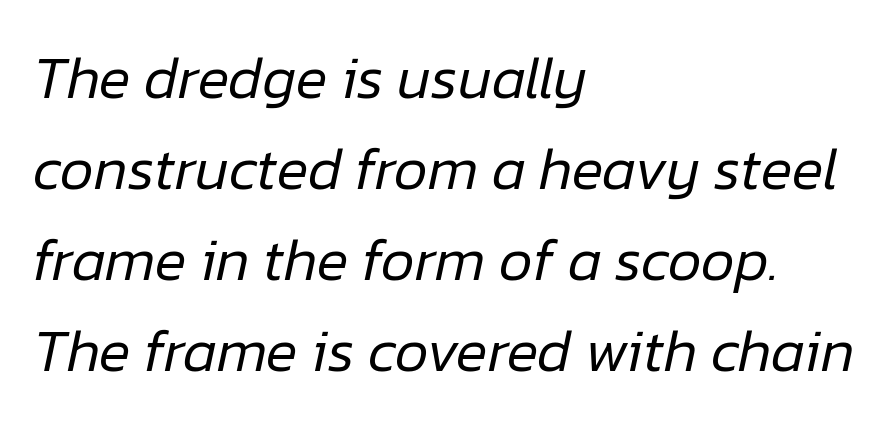
The font sits on the lighter half of the weight spectrum, regular included. How would I describe the line gaps? Plain and ordinary. Compared with a centered layout, this one pins lines to the left instead. Do the characters align in a grid? No, the font is proportional.
